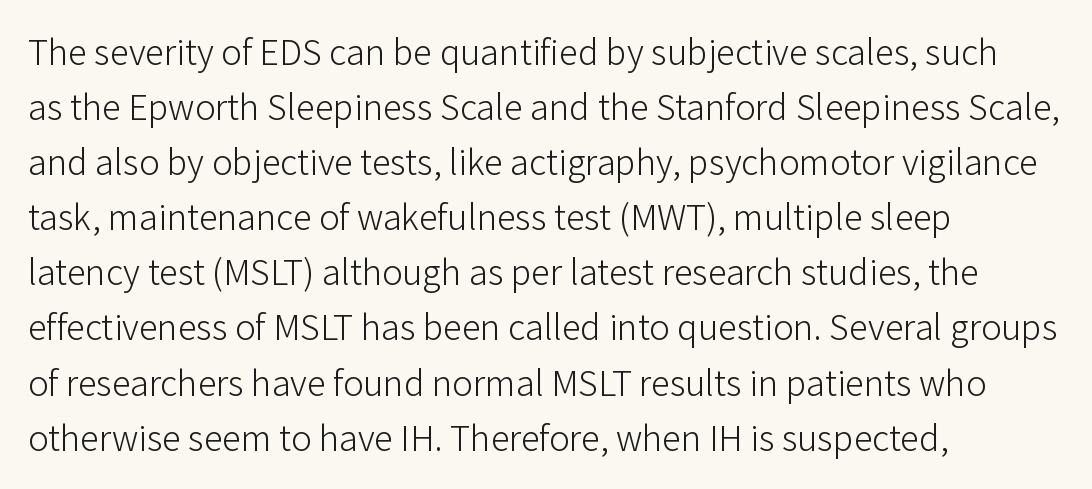
Font category for this specimen: sans-serif. Letter spacing: default. Casual observation: everything's shoved over to the left. This reads as an unemphasized weight, regular at the heaviest.
